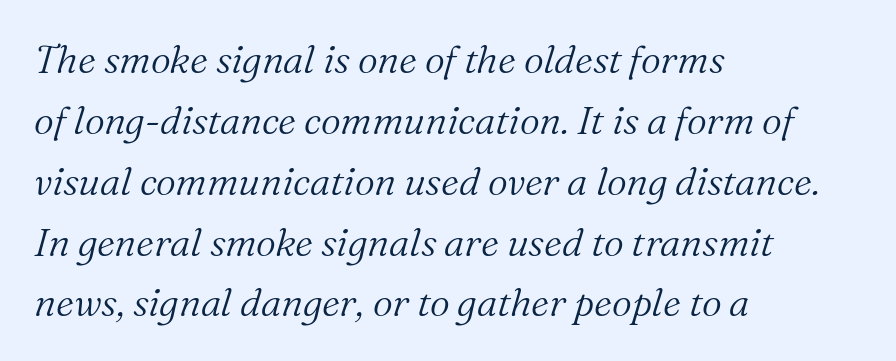
The image shows 39 px light serif type, italic (leaning right); set left-aligned, normal line spacing (1.56x), normal letter spacing, not underlined; medium stroke contrast and a medium x-height.
